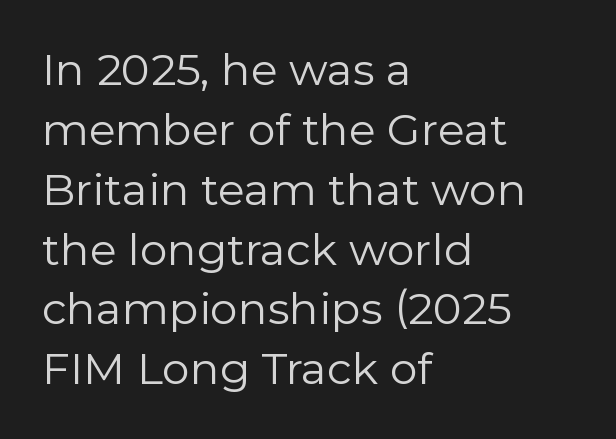
Q: Is the text bold? A: No.
Q: Is the text italic (slanted)? A: No, it is upright.
Q: Is the typeface a serif or a sans-serif typeface? A: Sans-serif.
Q: Is the text underlined? A: No.
Q: How is the paragraph aligned? A: Left-aligned.
Q: Is the spacing between letters normal or unusually wide? A: Normal.
Q: Is the spacing between lines tight, normal or loose? A: Normal.
Q: Width (condensed, normal, or wide)? A: Normal.
Q: Stroke contrast? A: Low.
Q: x-height? A: Medium.
Q: Monospaced? A: No.
